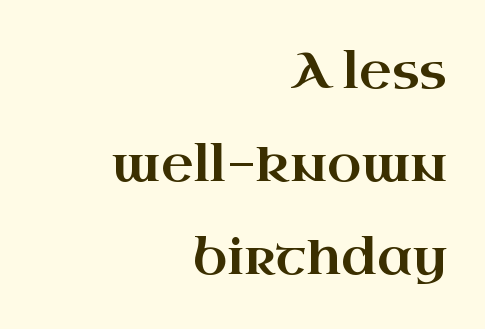
{"serif": "yes", "italic": "no", "width": "wide", "stroke_contrast": "high", "x_height": "small", "monospaced": "no", "underline": "no", "align": "right", "line_spacing_ratio": 1.86, "letter_spacing": "normal", "letter_spacing_em": 0.0, "glyph_px": 50}
